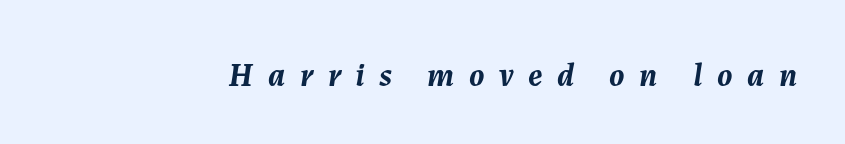
The image shows 33 px semibold type, italic (leaning right); set unusually wide letter spacing (+0.44 em), not underlined; medium stroke contrast and a medium x-height.
